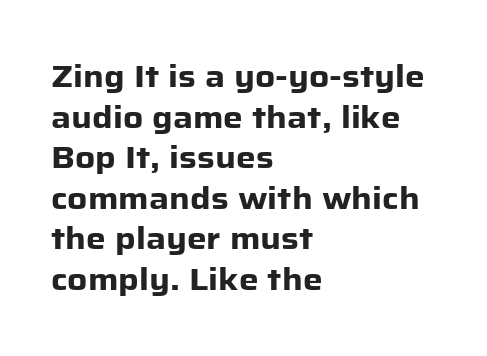
Does the leading feel generous? No, just average. Notice how thick the strokes are: this is what a full bold looks like. Font category for this specimen: sans-serif. The rag falls on the right side of this text block.
